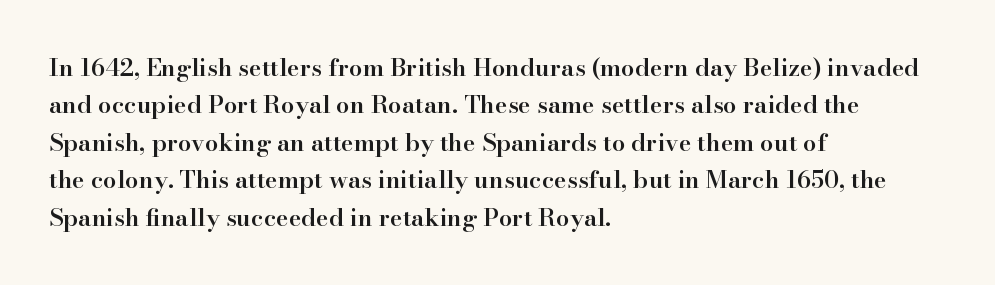
Summary of vertical rhythm: regular, with standard interline spacing. Do the letters lean? They stand straight. The passage is arranged the way most books set body copy — flush left. Bare-footed words on every line. The gaps between neighbouring characters are ordinary and unremarkable.
